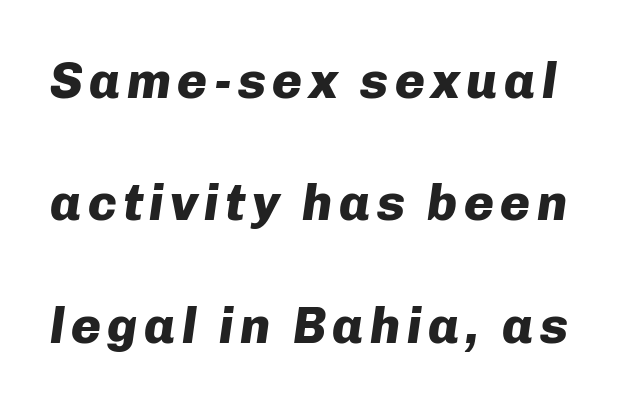
Q: Is the text bold? A: Yes.
Q: Is the text italic (slanted)? A: Yes, it leans right by about 8 degrees.
Q: Is the text underlined? A: No.
Q: Is the spacing between lines tight, normal or loose? A: Loose.
Q: Width (condensed, normal, or wide)? A: Normal.
Q: Stroke contrast? A: Low.
Q: x-height? A: Medium.
Q: Monospaced? A: No.
